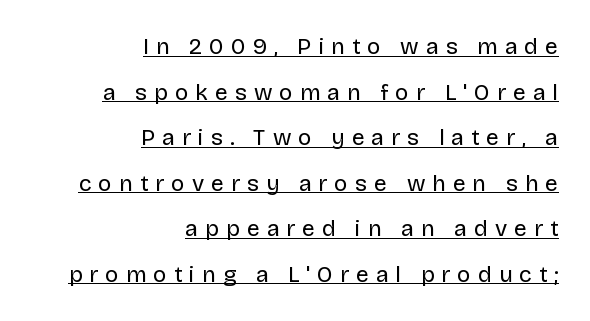
Interline gaps are noticeably wide in this sample. This is not heavy type; no bold has been used. These characters rest on top of a visible drawn line. All the whitespace from short lines collects on the left. The letters stand straight up with perfectly vertical stems. Substantial extra tracking has been applied to these lines.
